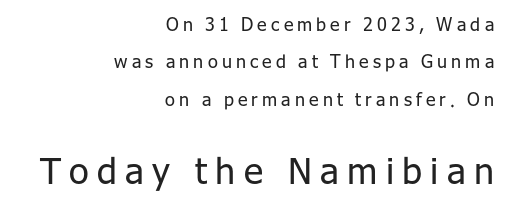
The font's upright variant was chosen for this text. A clean baseline with only descenders dipping below it. The type family on display is of the sans-serif kind. This rendering widens character spacing well past its baseline value. Is the stroke heavy? The answer is a plain regular-or-lighter.
